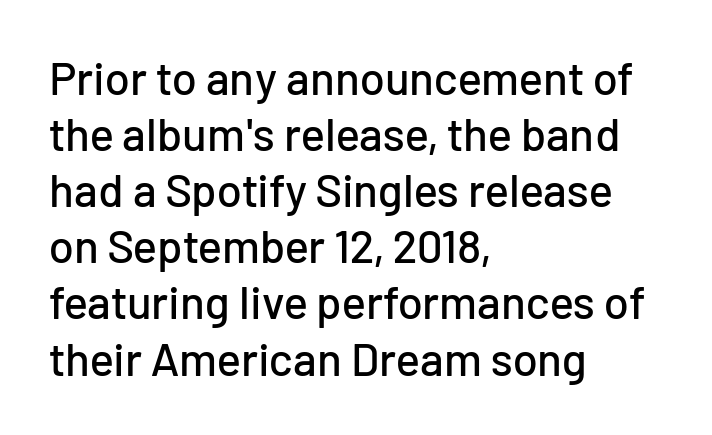
Proportional: the letters do not fall into vertical columns. The words here are not underlined. Italic? Not at all — the glyphs are vertical. The glyphs in this specimen are sans serif. Standard letterfit; no display-style spreading of the glyphs.
